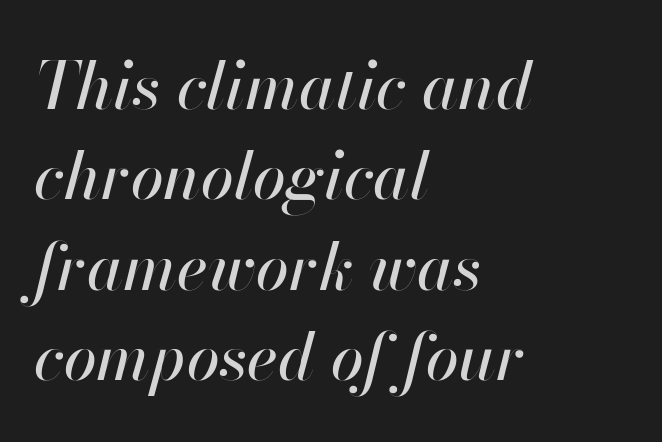
Q: Is the text italic (slanted)? A: Yes, it leans right by about 13 degrees.
Q: Is the text underlined? A: No.
Q: How is the paragraph aligned? A: Left-aligned.
Q: Is the spacing between letters normal or unusually wide? A: Normal.
Q: Is the spacing between lines tight, normal or loose? A: Normal.
Q: Width (condensed, normal, or wide)? A: Normal.
Q: Stroke contrast? A: High.
Q: x-height? A: Small.
Q: Monospaced? A: No.
